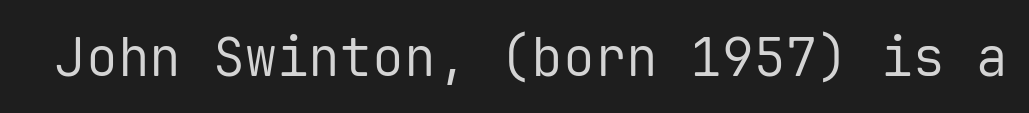
Q: Is the text bold? A: No.
Q: Is the text italic (slanted)? A: No, it is upright.
Q: Is the typeface a serif or a sans-serif typeface? A: Sans-serif.
Q: Is the text underlined? A: No.
Q: Is the spacing between letters normal or unusually wide? A: Normal.
Q: Width (condensed, normal, or wide)? A: Normal.
Q: Stroke contrast? A: Low.
Q: x-height? A: Medium.
Q: Monospaced? A: Yes.
